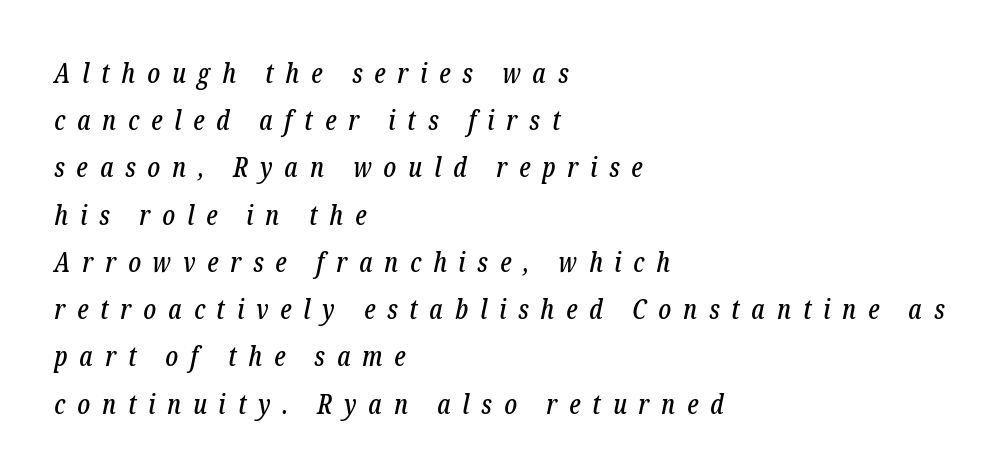
Q: Is the text italic (slanted)? A: Yes, it leans right by about 12 degrees.
Q: Is the text underlined? A: No.
Q: How is the paragraph aligned? A: Left-aligned.
Q: Is the spacing between letters normal or unusually wide? A: Unusually wide.
